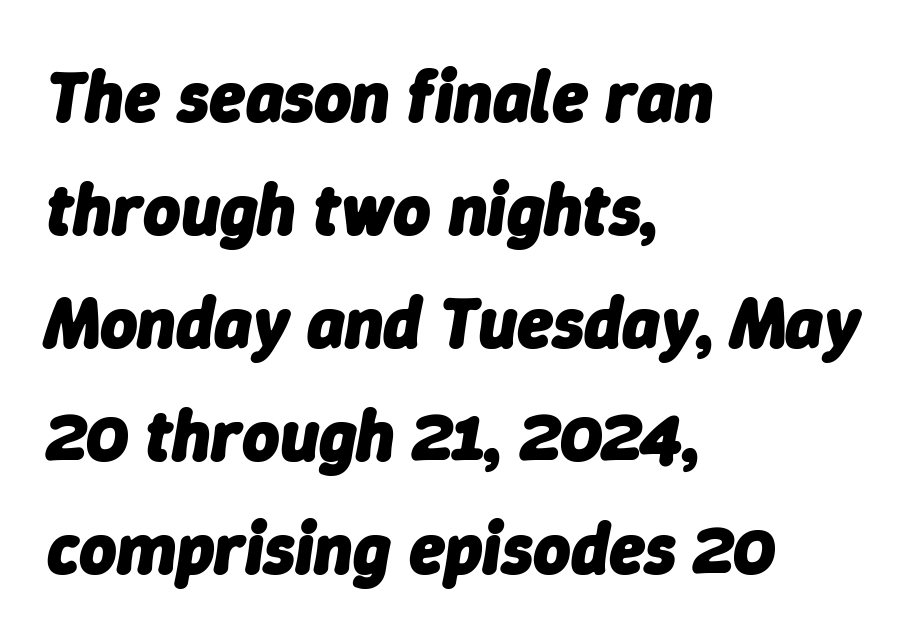
{"italic": "yes", "lean": "right", "slant_degrees": 9, "bold": "yes", "weight": "heavy", "width": "normal", "stroke_contrast": "low", "x_height": "medium", "monospaced": "no", "underline": "no", "align": "left", "line_spacing": "normal", "line_spacing_ratio": 1.57, "letter_spacing": "normal", "letter_spacing_em": 0.0, "glyph_px": 72}
